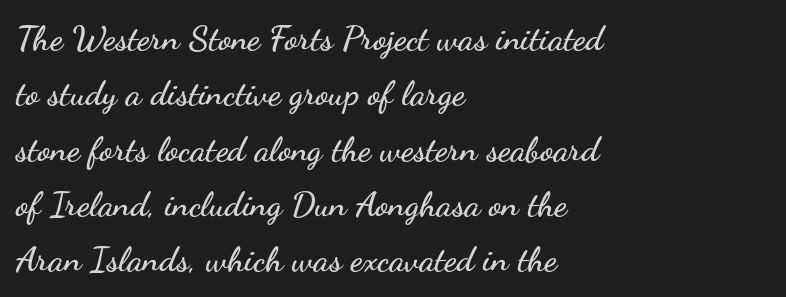
{"serif": "no", "width": "wide", "stroke_contrast": "low", "x_height": "small", "monospaced": "no", "underline": "no", "align": "left", "line_spacing": "normal", "line_spacing_ratio": 1.58, "letter_spacing": "normal", "letter_spacing_em": 0.0, "glyph_px": 35}
